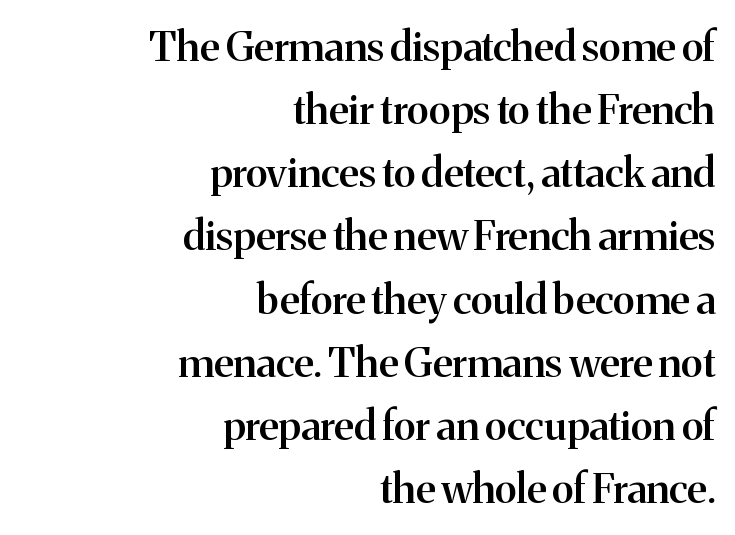
The image shows 41 px semibold serif type, upright; set right-aligned, normal line spacing (1.54x), normal letter spacing, not underlined; medium stroke contrast and a medium x-height.
